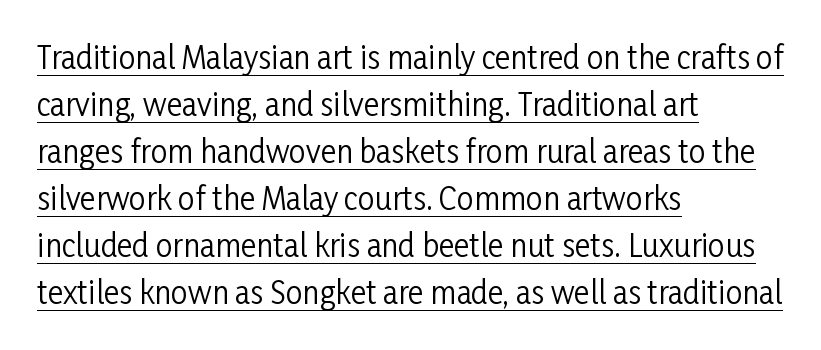
The image shows 30 px regular-weight, condensed sans-serif type, upright; set left-aligned, normal line spacing (1.57x), normal letter spacing, underlined; low stroke contrast and a medium x-height.
